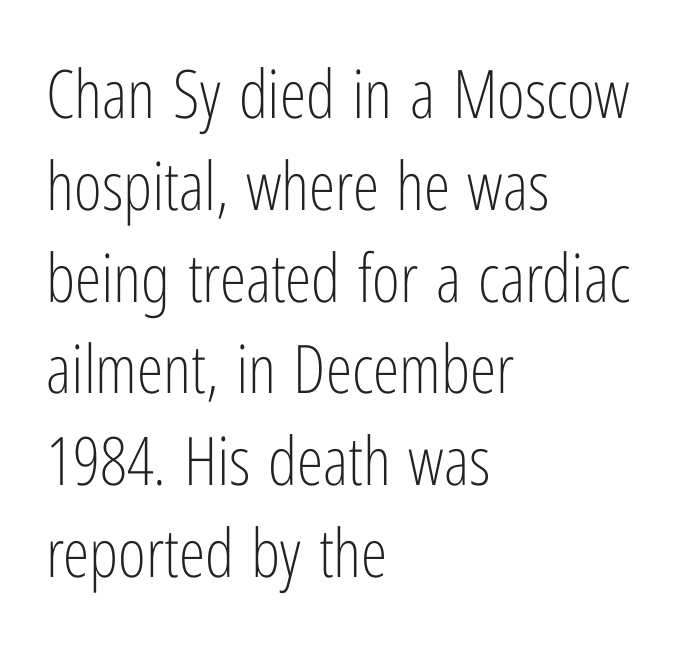
Q: Is the text bold? A: No.
Q: Is the text italic (slanted)? A: No, it is upright.
Q: Is the typeface a serif or a sans-serif typeface? A: Sans-serif.
Q: Is the text underlined? A: No.
Q: How is the paragraph aligned? A: Left-aligned.
Q: Is the spacing between letters normal or unusually wide? A: Normal.
Q: Is the spacing between lines tight, normal or loose? A: Normal.
Q: Width (condensed, normal, or wide)? A: Condensed.
Q: Stroke contrast? A: Low.
Q: x-height? A: Medium.
Q: Monospaced? A: No.
